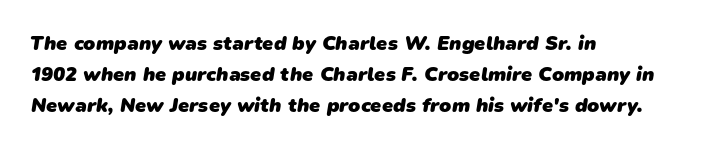
{"bold": "yes", "underline": "no", "align": "left", "line_spacing": "normal", "line_spacing_ratio": 1.56, "letter_spacing": "normal", "letter_spacing_em": 0.0, "glyph_px": 20}
